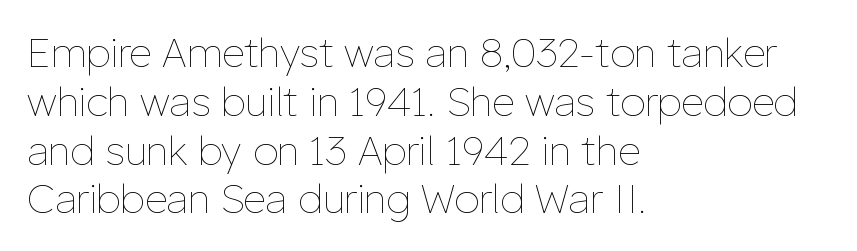
Underline: absent. The paragraph shown leans on its left margin. Looks like regular typesetting: each glyph gets only the width it needs. Every character sits straight up, as roman type does.
